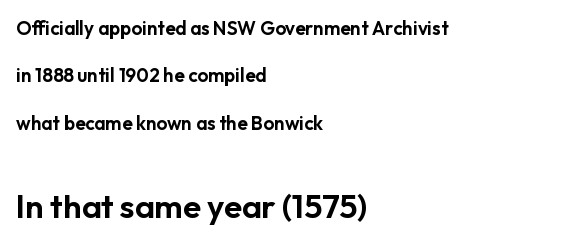
{"serif": "no", "italic": "no", "width": "normal", "stroke_contrast": "low", "x_height": "medium", "monospaced": "no", "underline": "no", "align": "left", "line_spacing": "loose", "line_spacing_ratio": 2.5, "letter_spacing": "normal", "letter_spacing_em": 0.0, "larger_block": "second", "size_ratio": 1.74, "glyph_px": 33}
